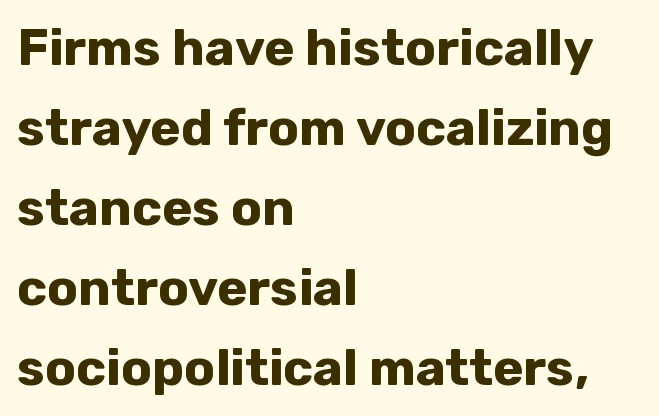
The image shows 51 px bold sans-serif type, upright; set left-aligned, normal line spacing (1.57x), normal letter spacing, not underlined; low stroke contrast and a medium x-height.
